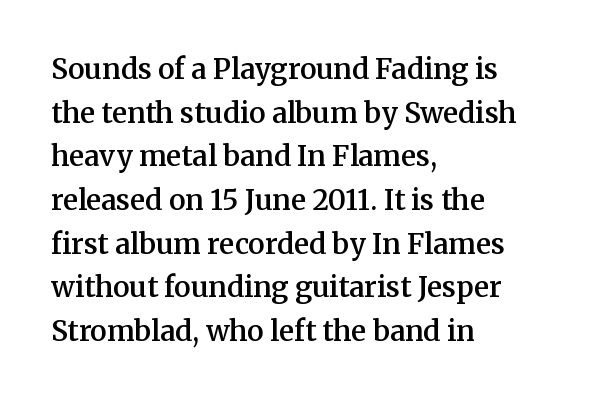
{"serif": "yes", "italic": "no", "bold": "semi", "weight": "semibold", "width": "normal", "stroke_contrast": "medium", "x_height": "medium", "monospaced": "no", "underline": "no", "align": "left", "line_spacing": "normal", "line_spacing_ratio": 1.56, "letter_spacing": "normal", "letter_spacing_em": 0.0, "glyph_px": 28}
